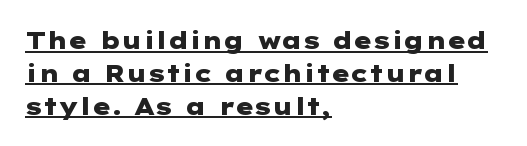
Each line starts at the same left margin while the right side varies. Designer's note — italics off, roman on. A normal amount of white space separates one row of letters from the next. Caption: standard tracking, unaltered. Set as a true bold cut, around the 700 mark. Compared with undecorated copy, this sample adds a rule below the words.
